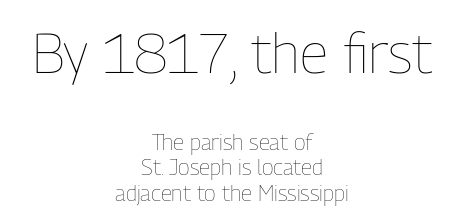
{"italic": "no", "bold": "no", "weight": "thin", "width": "condensed", "stroke_contrast": "low", "x_height": "medium", "monospaced": "no", "underline": "no", "align": "center", "line_spacing_ratio": 1.16, "letter_spacing": "normal", "letter_spacing_em": 0.0, "larger_block": "first", "size_ratio": 2.55, "glyph_px": 56}
